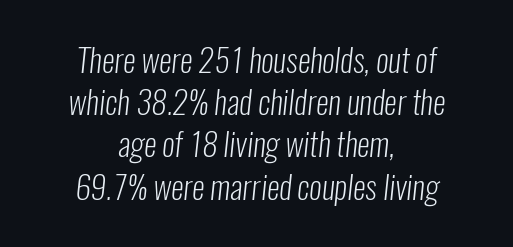
Q: Is the text bold? A: No.
Q: Is the typeface a serif or a sans-serif typeface? A: Sans-serif.
Q: Is the text underlined? A: No.
Q: How is the paragraph aligned? A: Centered.
Q: Is the spacing between letters normal or unusually wide? A: Normal.
Q: Is the spacing between lines tight, normal or loose? A: Normal.
Q: Width (condensed, normal, or wide)? A: Condensed.
Q: Stroke contrast? A: Low.
Q: x-height? A: Medium.
Q: Monospaced? A: No.
